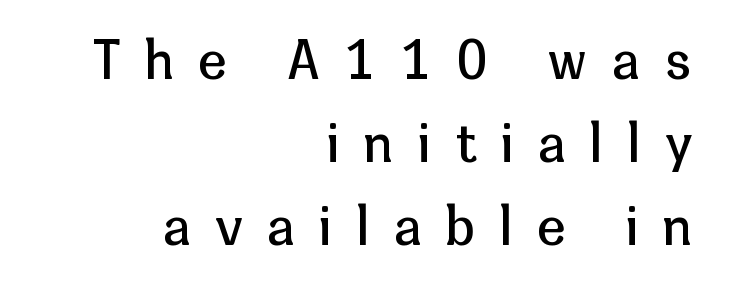
{"serif": "no", "italic": "no", "bold": "no", "weight": "regular", "width": "normal", "stroke_contrast": "low", "x_height": "medium", "monospaced": "no", "underline": "no", "align": "right", "line_spacing": "normal", "line_spacing_ratio": 1.6, "letter_spacing": "wide", "letter_spacing_em": 0.48, "glyph_px": 52}
